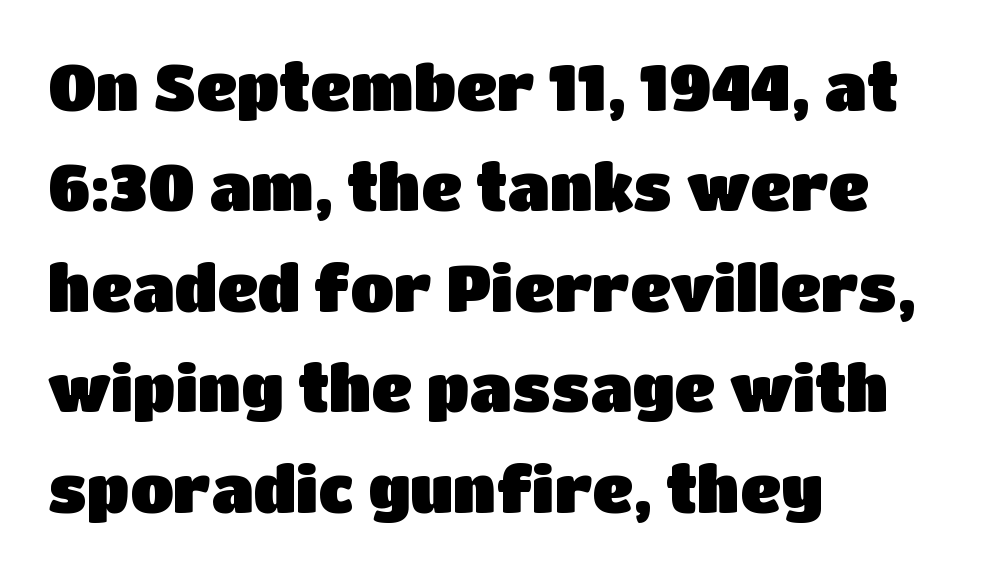
A typesetter would mark this as roman, not italic. Glyph-to-glyph distance matches everyday printed text. These lines are set flush left with a ragged right edge. Check under the words: just untouched page. Does the leading feel generous? No, just average. You could not count columns in this text — the font is proportionally spaced.
